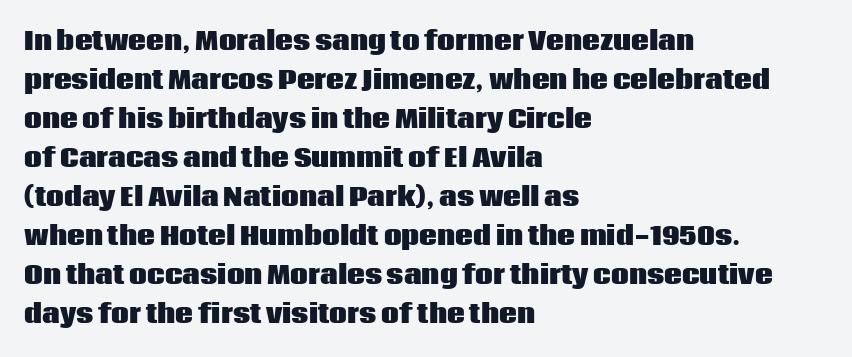
The image shows 25 px bold type, upright; set left-aligned, normal line spacing (1.56x), normal letter spacing, not underlined.
